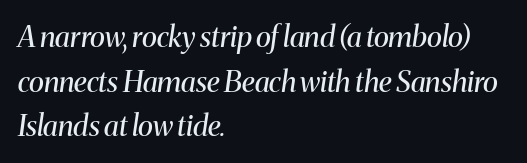
{"serif": "yes", "italic": "yes", "lean": "right", "slant_degrees": 8, "bold": "no", "weight": "regular", "width": "normal", "stroke_contrast": "medium", "x_height": "medium", "monospaced": "no", "underline": "no", "align": "left", "line_spacing": "normal", "line_spacing_ratio": 1.54, "letter_spacing": "normal", "letter_spacing_em": 0.0, "glyph_px": 29}
